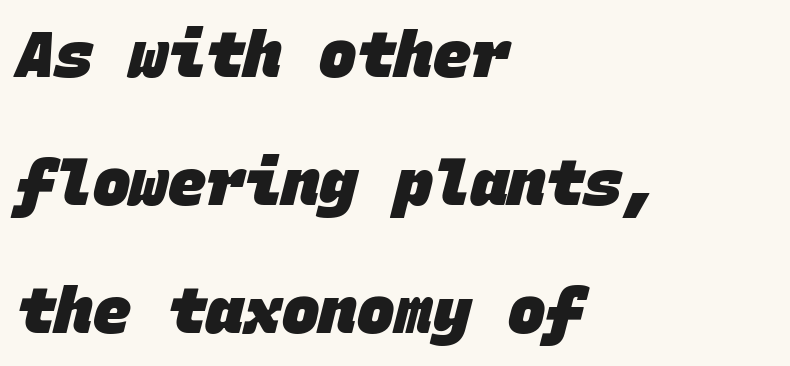
The image shows 63 px heavy sans-serif type, monospaced; set left-aligned, loose line spacing (2.03x), normal letter spacing, not underlined; low stroke contrast and a large x-height.
